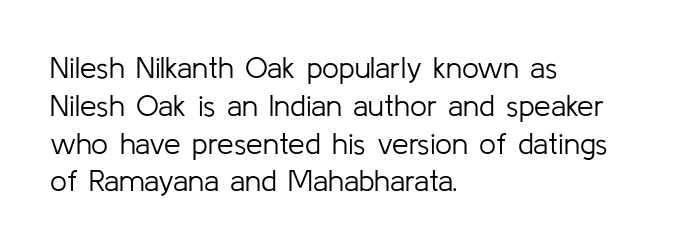
The image shows 30 px light sans-serif type, upright; set left-aligned, normal line spacing (1.26x), normal letter spacing, not underlined; low stroke contrast and a medium x-height.
